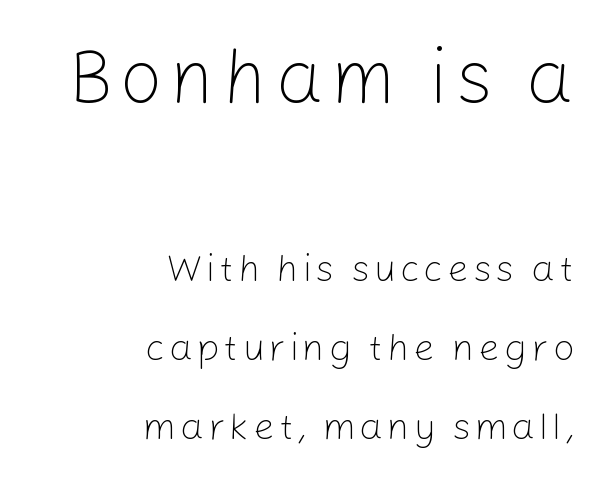
These lines are rendered in a variable-pitch font. Examine the stroke ends and you'll find no serifs. Typeset ragged left — the right edge is the straight one. Decoration check: the copy has no underline.
